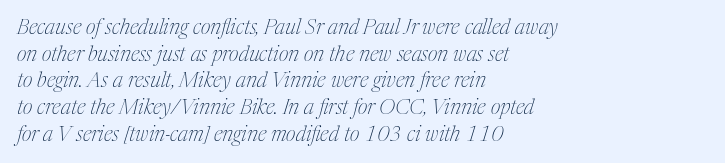
{"italic": "yes", "lean": "right", "slant_degrees": 17, "bold": "no", "underline": "no", "align": "left", "line_spacing": "normal", "line_spacing_ratio": 1.27, "letter_spacing": "normal", "letter_spacing_em": 0.0, "glyph_px": 21}
